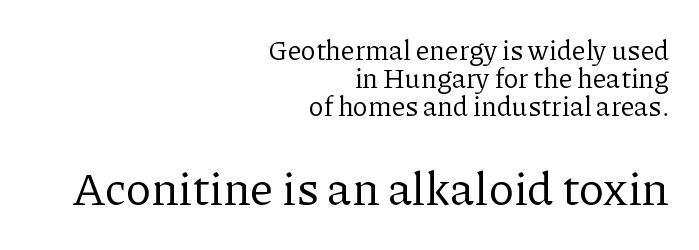
The image shows 47 px regular-weight serif type, upright; set right-aligned, tight line spacing (1.04x), normal letter spacing, not underlined; the second (bottom) block is 1.74x larger; low stroke contrast and a medium x-height.
